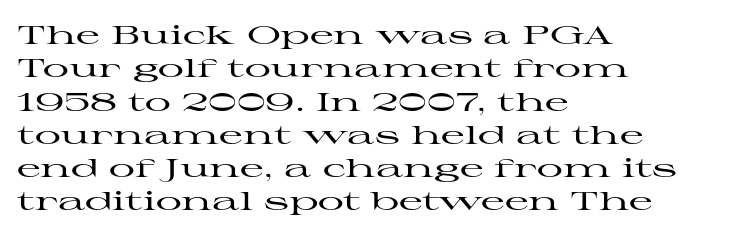
The image shows 26 px text type, upright; set left-aligned, normal line spacing (1.28x), normal letter spacing, not underlined.
